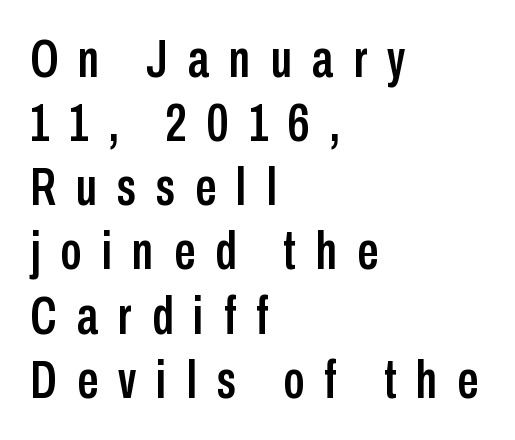
The image shows 53 px condensed sans-serif type, upright; set left-aligned, line spacing 1.21x, unusually wide letter spacing (+0.38 em), not underlined; low stroke contrast and a medium x-height.
